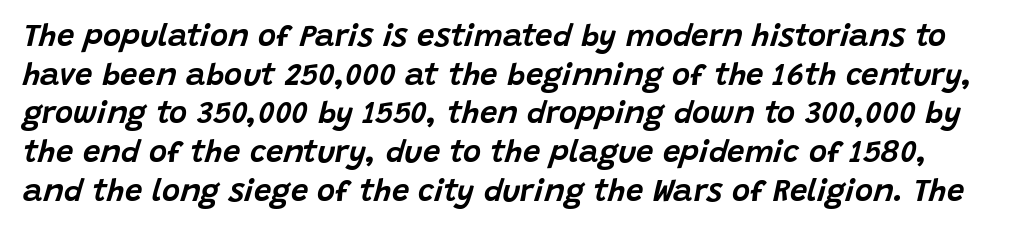
The rendering uses natural spacing where letterforms have individual widths. What stands out about the letter spacing? Nothing — it is the standard amount. Leading matches the norm, producing a regular column. Bare-footed words on every line. Would a proofreader flag this as italicized? Yes.
